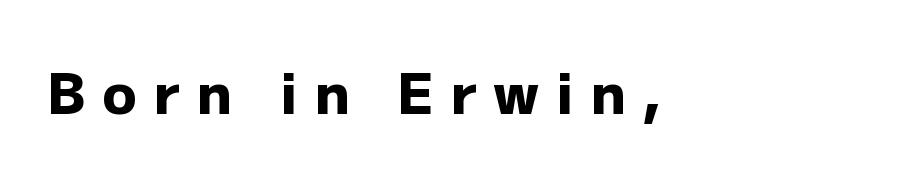
{"serif": "no", "italic": "no", "bold": "yes", "weight": "heavy", "width": "normal", "stroke_contrast": "low", "x_height": "medium", "monospaced": "no", "underline": "no", "letter_spacing": "wide", "letter_spacing_em": 0.29, "glyph_px": 57}
